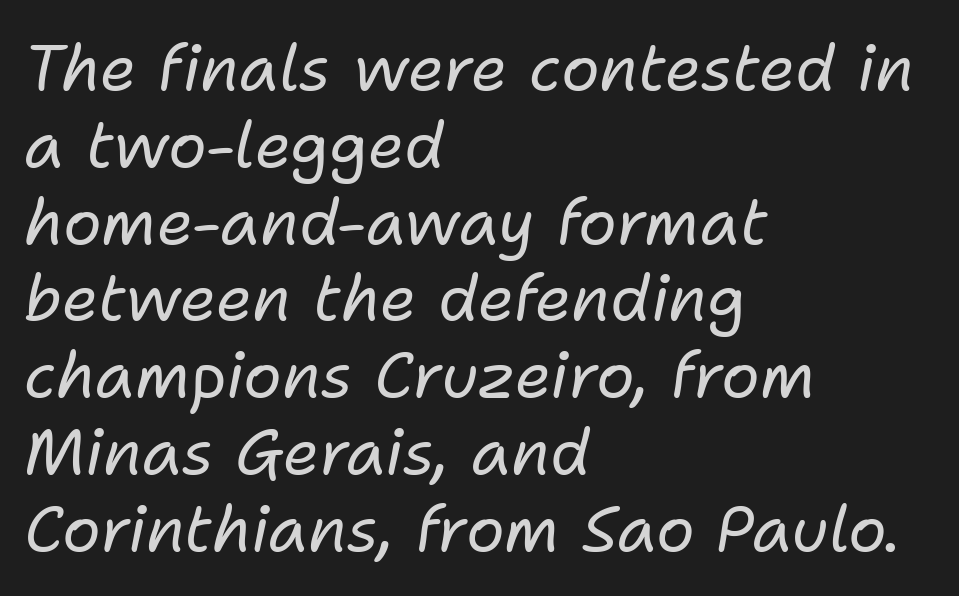
Q: Is the text bold? A: No.
Q: Is the text italic (slanted)? A: Yes, it leans right by about 11 degrees.
Q: Is the text underlined? A: No.
Q: How is the paragraph aligned? A: Left-aligned.
Q: Is the spacing between letters normal or unusually wide? A: Normal.
Q: Width (condensed, normal, or wide)? A: Normal.
Q: Stroke contrast? A: Low.
Q: x-height? A: Medium.
Q: Monospaced? A: No.
